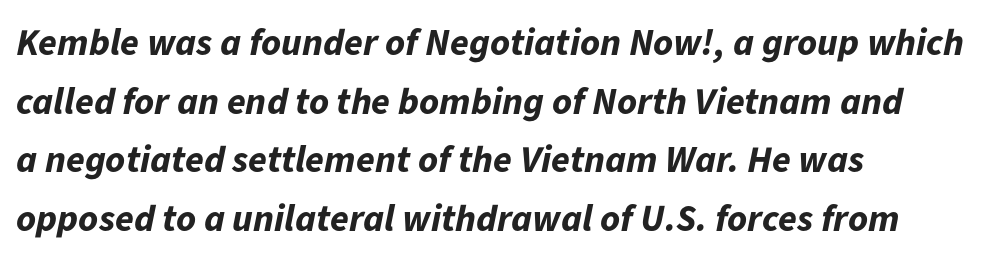
The image shows 38 px bold type, italic (leaning right); set left-aligned, normal line spacing (1.54x), normal letter spacing, not underlined; low stroke contrast and a medium x-height.
